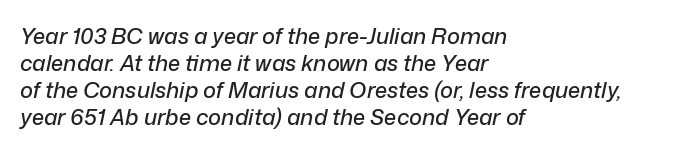
{"italic": "yes", "lean": "right", "slant_degrees": 12, "underline": "no", "align": "left", "line_spacing_ratio": 1.23, "letter_spacing": "normal", "letter_spacing_em": 0.0, "glyph_px": 22}
